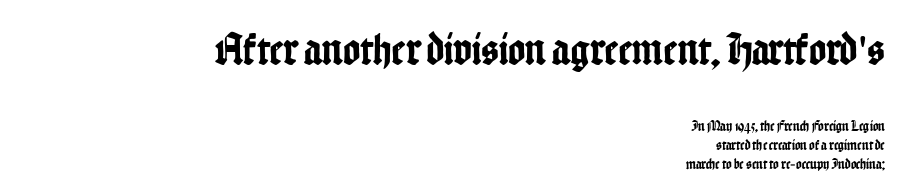
{"serif": "no", "italic": "no", "width": "condensed", "stroke_contrast": "low", "x_height": "medium", "monospaced": "no", "underline": "no", "align": "right", "line_spacing": "normal", "line_spacing_ratio": 1.27, "letter_spacing": "normal", "letter_spacing_em": 0.0, "larger_block": "first", "size_ratio": 3.07, "glyph_px": 46}
